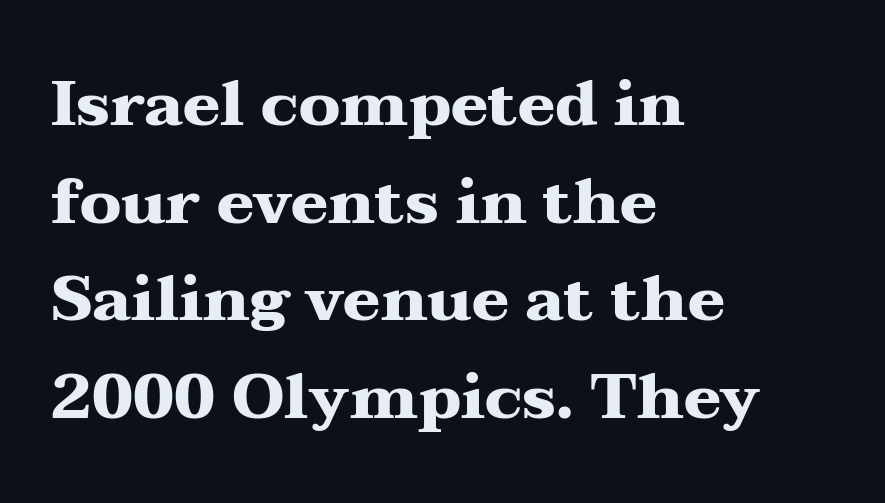
Does the copy run flush right? No — it runs flush left. The glyphs are unaccompanied by any horizontal stroke below them. Think of a printed novel: that variable character pitch is what you see here. Is this a sans? No — the strokes have serifs. The font's upright variant was chosen for this text. Honestly, the row spacing looks completely unremarkable.
